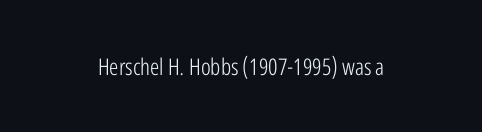
Q: Is the text bold? A: No.
Q: Is the text italic (slanted)? A: No, it is upright.
Q: Is the text underlined? A: No.
Q: Is the spacing between letters normal or unusually wide? A: Normal.
